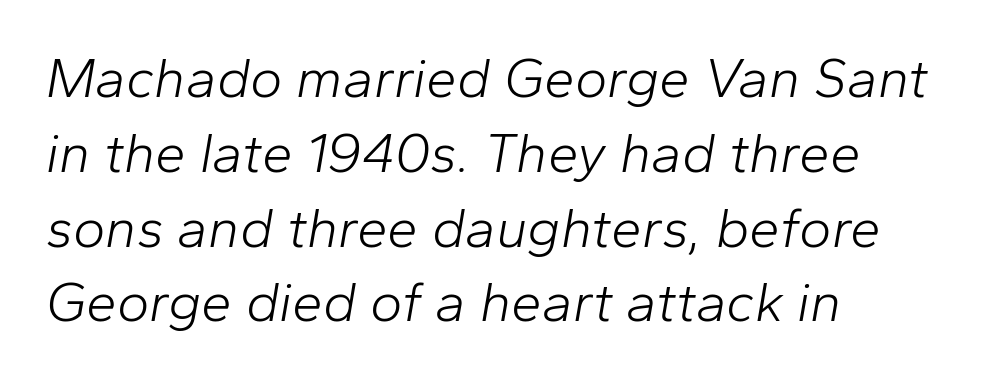
Q: Is the text bold? A: No.
Q: Is the text italic (slanted)? A: Yes, it leans right by about 10 degrees.
Q: Is the text underlined? A: No.
Q: How is the paragraph aligned? A: Left-aligned.
Q: Is the spacing between letters normal or unusually wide? A: Normal.
Q: Is the spacing between lines tight, normal or loose? A: Normal.
Q: Width (condensed, normal, or wide)? A: Normal.
Q: Stroke contrast? A: Low.
Q: x-height? A: Medium.
Q: Monospaced? A: No.
